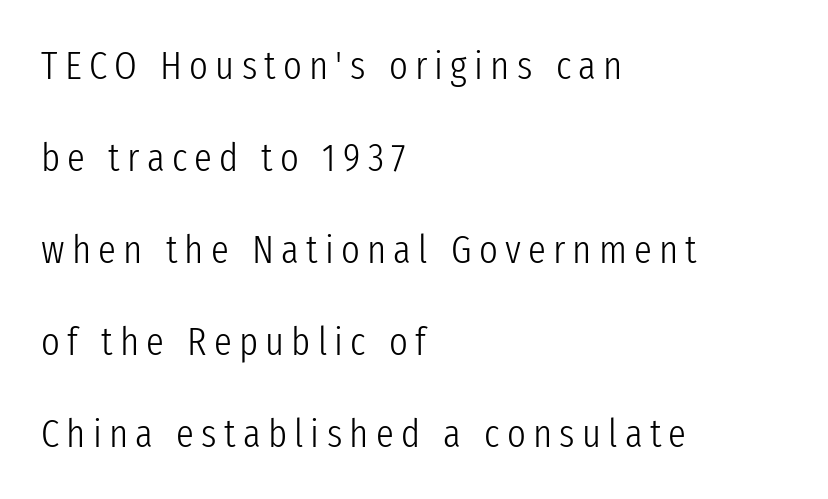
Q: Is the text bold? A: No.
Q: Is the text italic (slanted)? A: No, it is upright.
Q: Is the typeface a serif or a sans-serif typeface? A: Sans-serif.
Q: Is the text underlined? A: No.
Q: How is the paragraph aligned? A: Left-aligned.
Q: Is the spacing between lines tight, normal or loose? A: Loose.
Q: Width (condensed, normal, or wide)? A: Condensed.
Q: Stroke contrast? A: Low.
Q: x-height? A: Medium.
Q: Monospaced? A: No.
